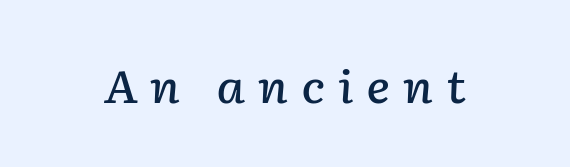
Q: Is the text bold? A: Semi-bold.
Q: Is the text italic (slanted)? A: Yes, it leans right by about 2 degrees.
Q: Is the text underlined? A: No.
Q: Is the spacing between letters normal or unusually wide? A: Unusually wide.
Q: Width (condensed, normal, or wide)? A: Normal.
Q: Stroke contrast? A: Low.
Q: x-height? A: Medium.
Q: Monospaced? A: No.
